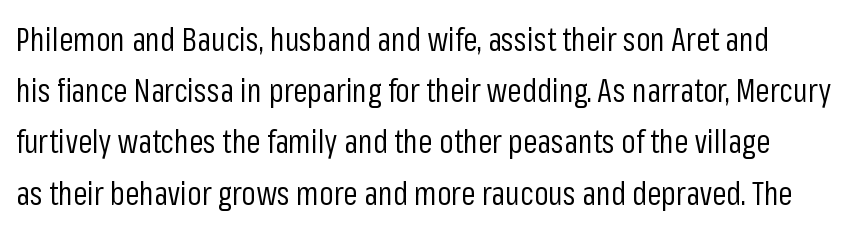
The image shows 32 px regular-weight, condensed sans-serif type, upright; set normal line spacing (1.6x), normal letter spacing, not underlined; low stroke contrast and a medium x-height.
